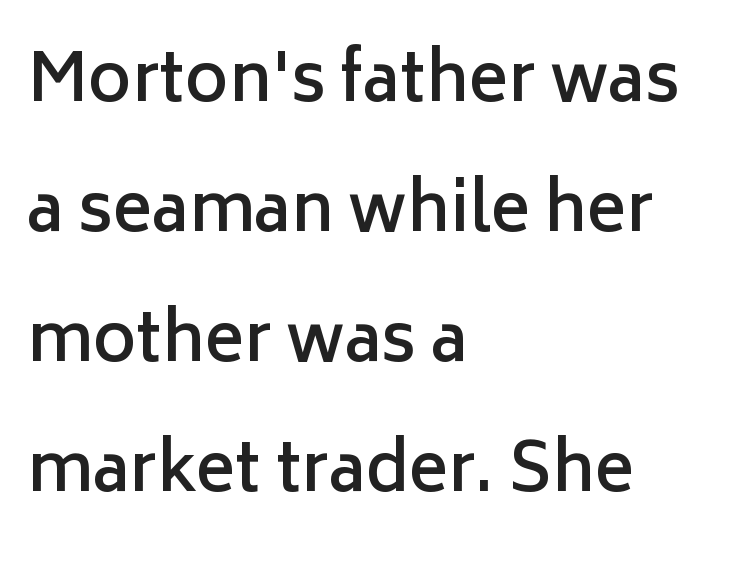
Q: Is the text bold? A: Semi-bold.
Q: Is the text italic (slanted)? A: No, it is upright.
Q: Is the typeface a serif or a sans-serif typeface? A: Sans-serif.
Q: Is the text underlined? A: No.
Q: How is the paragraph aligned? A: Left-aligned.
Q: Is the spacing between letters normal or unusually wide? A: Normal.
Q: Is the spacing between lines tight, normal or loose? A: Loose.
Q: Width (condensed, normal, or wide)? A: Normal.
Q: Stroke contrast? A: Low.
Q: x-height? A: Medium.
Q: Monospaced? A: No.
